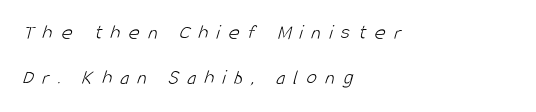
{"bold": "no", "underline": "no", "align": "left", "line_spacing": "loose", "line_spacing_ratio": 2.16, "letter_spacing": "wide", "letter_spacing_em": 0.4, "glyph_px": 21}
